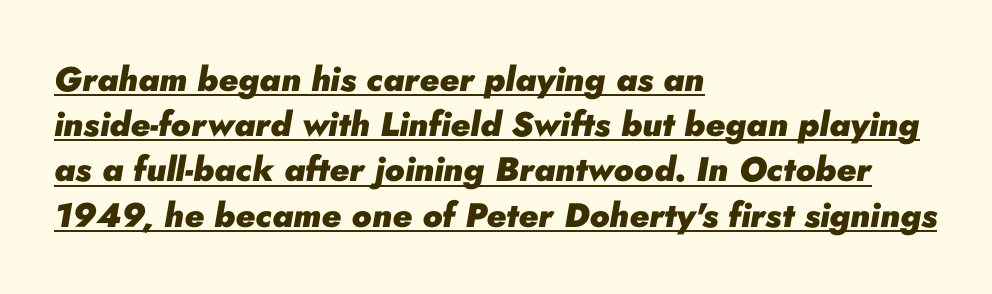
{"italic": "yes", "lean": "right", "slant_degrees": 10, "bold": "yes", "weight": "heavy", "width": "normal", "stroke_contrast": "low", "x_height": "small", "monospaced": "no", "underline": "yes", "align": "left", "line_spacing": "normal", "line_spacing_ratio": 1.33, "letter_spacing": "normal", "letter_spacing_em": 0.0, "glyph_px": 34}
